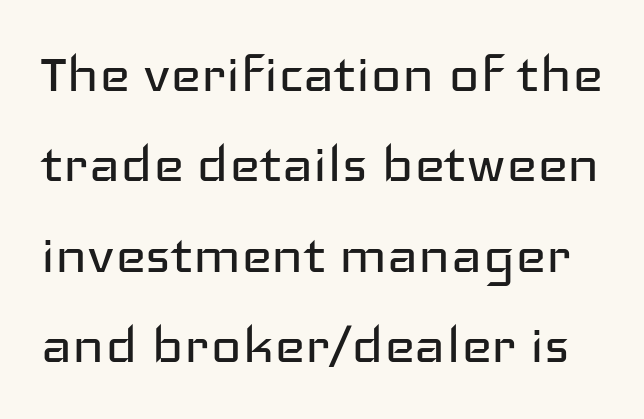
The image shows 66 px regular-weight, wide sans-serif type, upright; set normal line spacing (1.37x), normal letter spacing, not underlined; low stroke contrast and a medium x-height.
